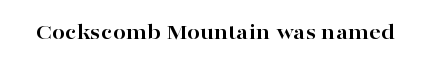
Q: Is the text bold? A: Yes.
Q: Is the text italic (slanted)? A: No, it is upright.
Q: Is the text underlined? A: No.
Q: Is the spacing between letters normal or unusually wide? A: Normal.
